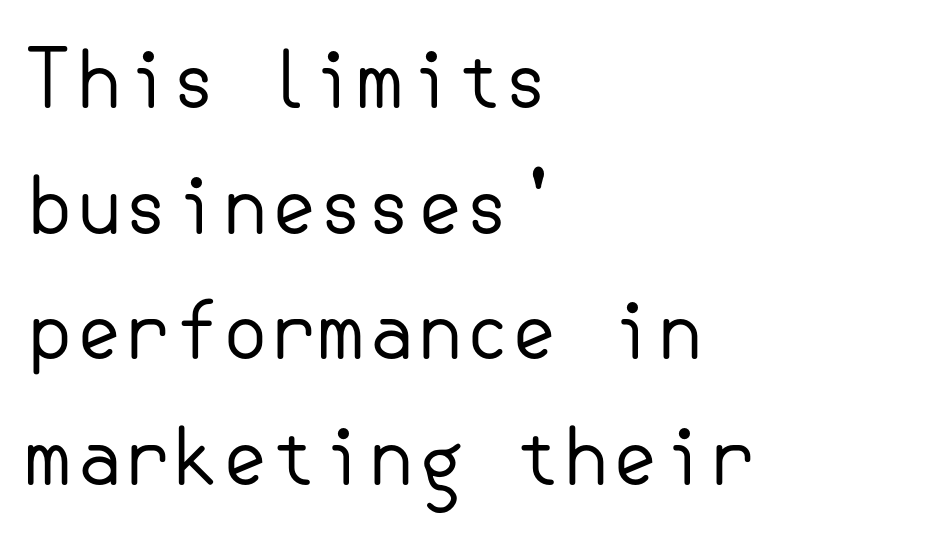
The image shows 78 px regular-weight sans-serif type, upright; set left-aligned, normal line spacing (1.61x), normal letter spacing, not underlined; low stroke contrast and a small x-height.
